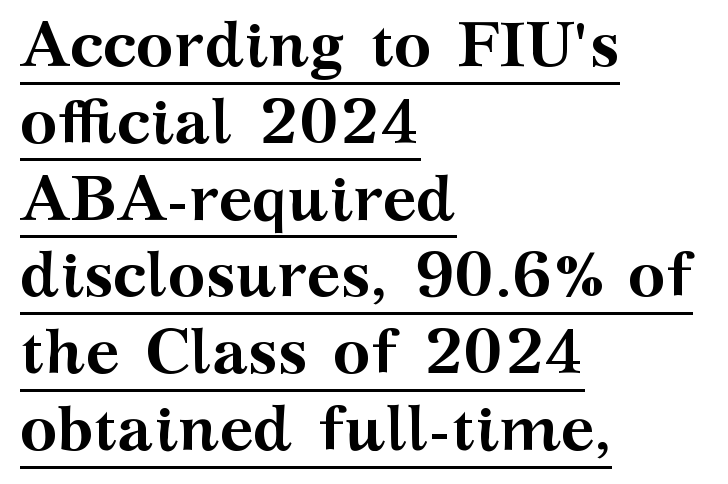
Each letter keeps its own natural width here, so spacing adapts to shape. A continuous stroke trails under the words, as in a hyperlink. The rendering shows small feet on the letterforms — a serif design. Tracking here is standard; glyphs follow each other at the usual distance. Tall strokes in this sample are plumb rather than angled. The rendering uses a bold face; every stroke is thick and dark.
